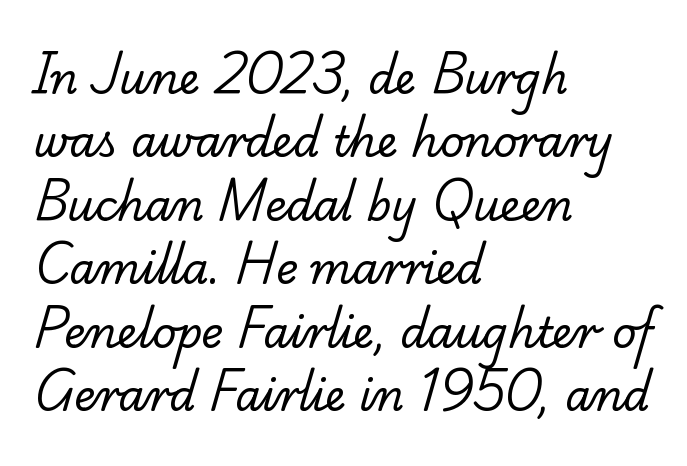
Caption: standard tracking, unaltered. Ink coverage per letter is moderate at most. Any mark beneath the type? The region is blank. Evenly set lines give the paragraph a standard silhouette.
